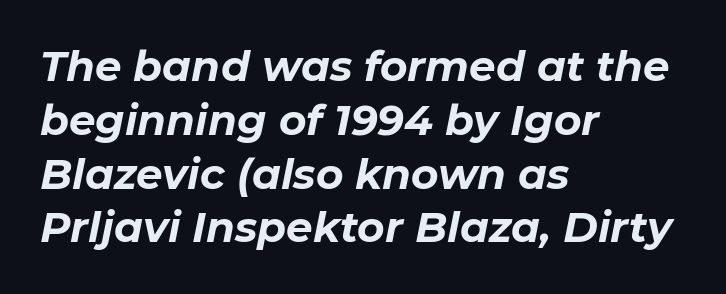
{"italic": "yes", "lean": "right", "slant_degrees": 11, "bold": "yes", "weight": "bold", "width": "normal", "stroke_contrast": "low", "x_height": "medium", "monospaced": "no", "underline": "no", "align": "left", "line_spacing": "normal", "line_spacing_ratio": 1.28, "letter_spacing": "normal", "letter_spacing_em": 0.0, "glyph_px": 42}
